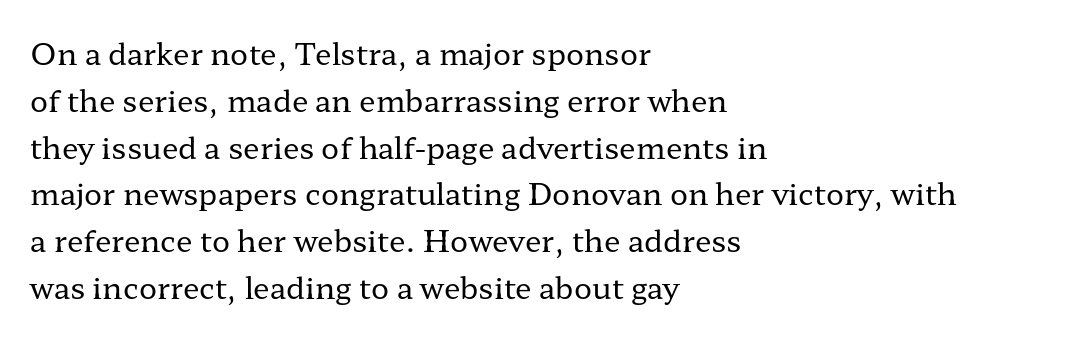
A typesetter would call this proportional, since set widths differ per character. The passage shown is not underscored anywhere. These lines were composed using upright roman letters. Line starts are locked; line ends wander.
